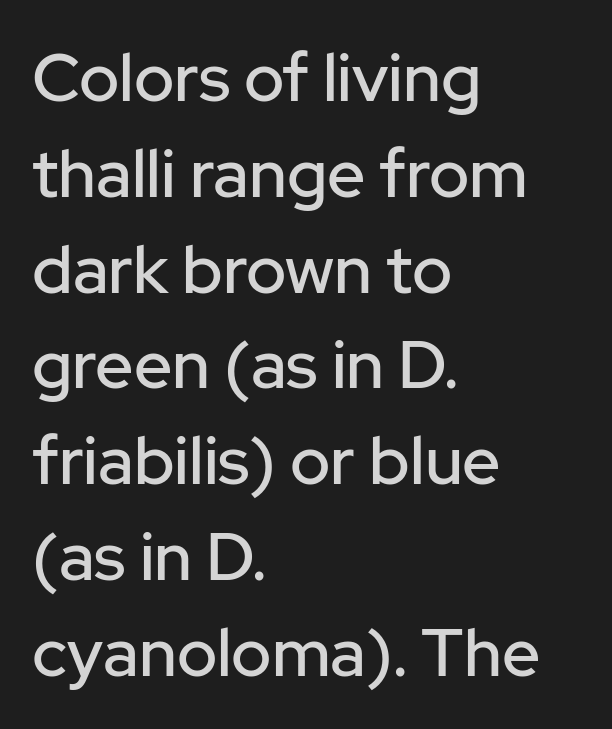
Q: Is the text italic (slanted)? A: No, it is upright.
Q: Is the typeface a serif or a sans-serif typeface? A: Sans-serif.
Q: Is the text underlined? A: No.
Q: How is the paragraph aligned? A: Left-aligned.
Q: Is the spacing between letters normal or unusually wide? A: Normal.
Q: Is the spacing between lines tight, normal or loose? A: Normal.
Q: Width (condensed, normal, or wide)? A: Normal.
Q: Stroke contrast? A: Low.
Q: x-height? A: Medium.
Q: Monospaced? A: No.
